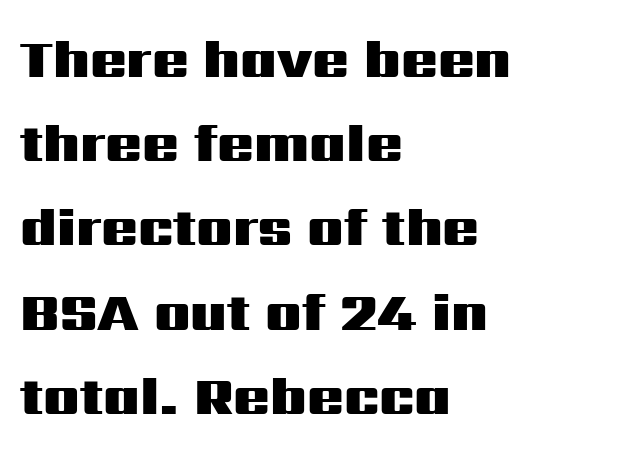
{"serif": "no", "italic": "no", "bold": "yes", "weight": "heavy", "width": "wide", "stroke_contrast": "medium", "x_height": "medium", "monospaced": "no", "underline": "no", "align": "left", "line_spacing": "normal", "line_spacing_ratio": 1.56, "letter_spacing": "normal", "letter_spacing_em": 0.0, "glyph_px": 54}
